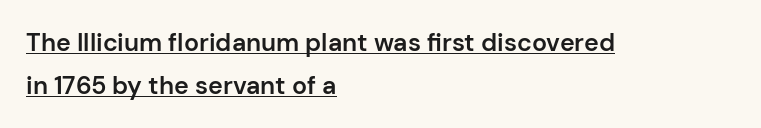
The image shows 25 px text type, upright; set left-aligned, line spacing 1.72x, normal letter spacing, underlined.
